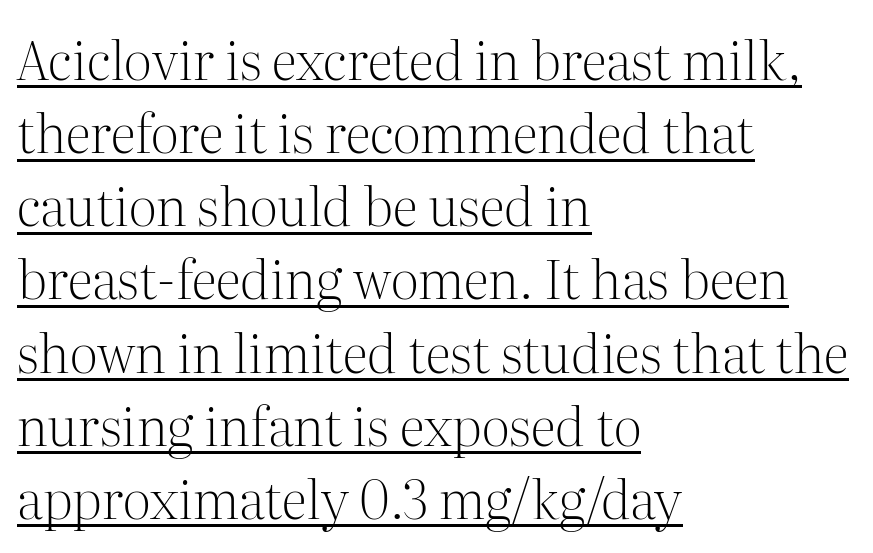
The image shows 53 px light serif type, upright; set left-aligned, normal line spacing (1.38x), normal letter spacing, underlined; medium stroke contrast and a medium x-height.
